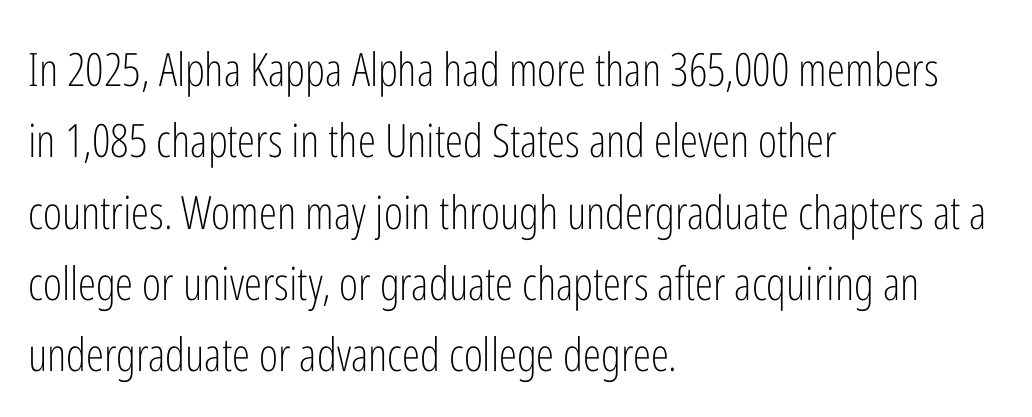
Each stroke keeps to a modest, everyday thickness or less. If you drew a ruler down the left edge, every line would touch it. Quick note: interline space is typical. Between one letter and the next there's only the usual sliver of space. Characters remain perfectly vertical along every line. The rendering uses natural spacing where letterforms have individual widths.
